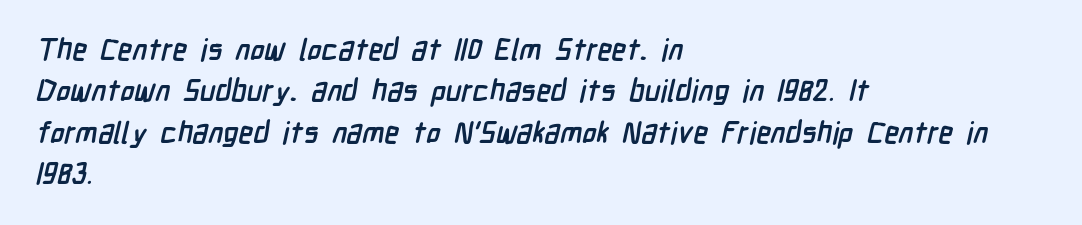
{"serif": "no", "bold": "yes", "weight": "semibold", "width": "condensed", "stroke_contrast": "low", "x_height": "medium", "monospaced": "no", "underline": "no", "align": "left", "line_spacing": "normal", "line_spacing_ratio": 1.38, "letter_spacing": "normal", "letter_spacing_em": 0.0, "glyph_px": 30}
